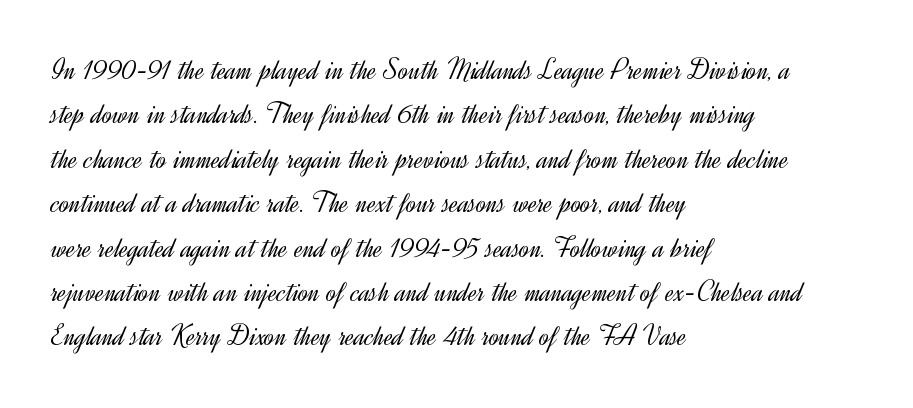
The image shows 30 px light sans-serif type; set left-aligned, normal line spacing (1.48x), normal letter spacing, not underlined; a small x-height.
